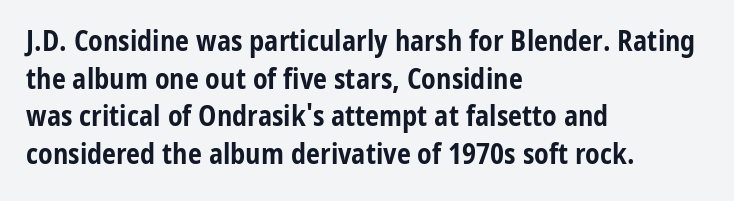
{"serif": "no", "italic": "no", "bold": "yes", "weight": "bold", "width": "condensed", "stroke_contrast": "low", "x_height": "medium", "monospaced": "no", "underline": "no", "align": "left", "line_spacing": "normal", "line_spacing_ratio": 1.34, "letter_spacing": "normal", "letter_spacing_em": 0.0, "glyph_px": 28}
